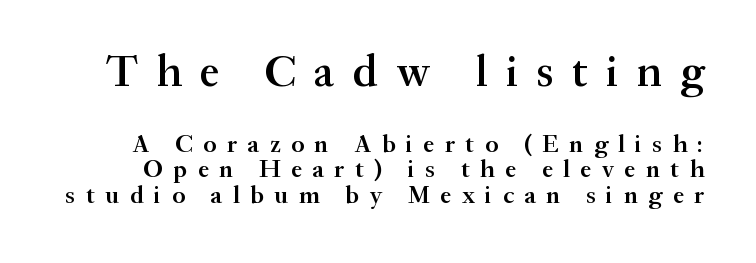
Q: Is the text bold? A: Semi-bold.
Q: Is the text italic (slanted)? A: No, it is upright.
Q: Is the typeface a serif or a sans-serif typeface? A: Serif.
Q: Is the text underlined? A: No.
Q: Is the spacing between letters normal or unusually wide? A: Unusually wide.
Q: Is the spacing between lines tight, normal or loose? A: Tight.
Q: Which block of text is set in a larger size, the first (top) or the second (bottom)? A: The first (top) one.
Q: Width (condensed, normal, or wide)? A: Normal.
Q: Stroke contrast? A: Medium.
Q: x-height? A: Small.
Q: Monospaced? A: No.
